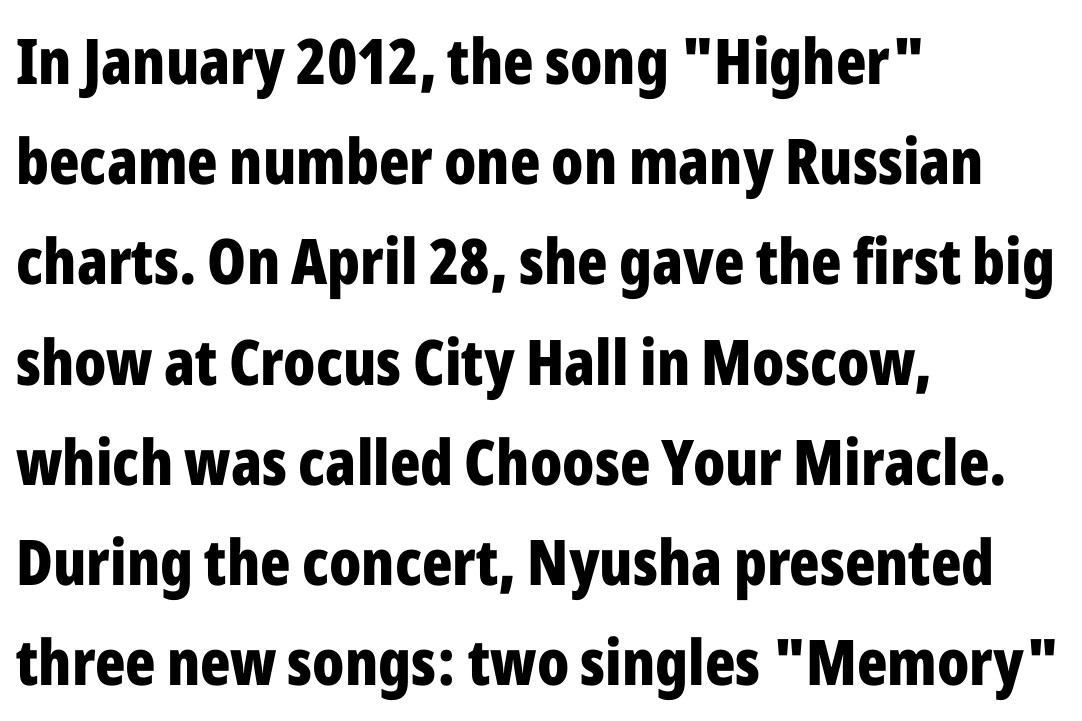
Q: Is the text bold? A: Yes.
Q: Is the text italic (slanted)? A: No, it is upright.
Q: Is the typeface a serif or a sans-serif typeface? A: Sans-serif.
Q: Is the text underlined? A: No.
Q: How is the paragraph aligned? A: Left-aligned.
Q: Is the spacing between letters normal or unusually wide? A: Normal.
Q: Is the spacing between lines tight, normal or loose? A: Normal.
Q: Width (condensed, normal, or wide)? A: Condensed.
Q: Stroke contrast? A: Low.
Q: x-height? A: Medium.
Q: Monospaced? A: No.
